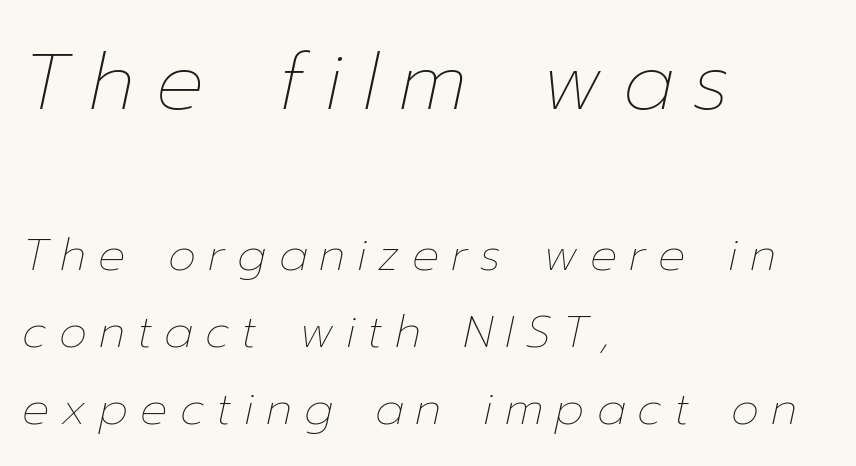
The image shows 79 px thin type, italic (leaning right); set left-aligned, line spacing 1.71x, unusually wide letter spacing (+0.27 em), not underlined; the first (top) block is 1.76x larger; low stroke contrast and a medium x-height.
